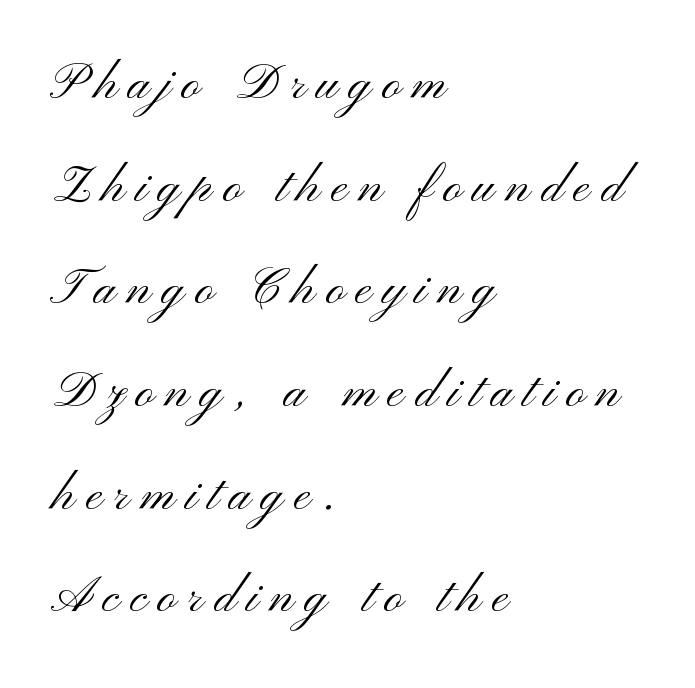
The image shows 63 px light, wide sans-serif type; set left-aligned, normal line spacing (1.63x), not underlined; medium stroke contrast and a small x-height.
